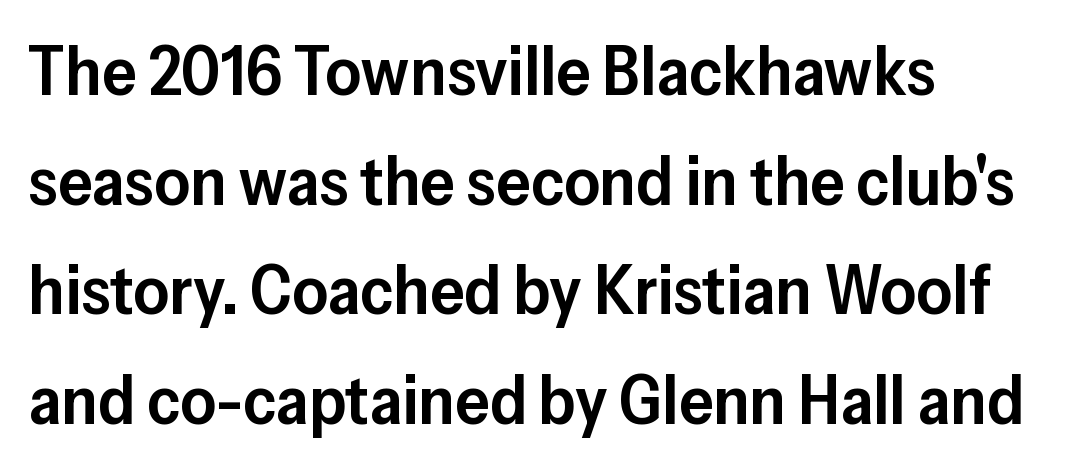
{"serif": "no", "italic": "no", "bold": "semi", "weight": "semibold", "width": "normal", "stroke_contrast": "low", "x_height": "medium", "monospaced": "no", "underline": "no", "align": "left", "line_spacing": "normal", "line_spacing_ratio": 1.59, "letter_spacing": "normal", "letter_spacing_em": 0.0, "glyph_px": 69}
